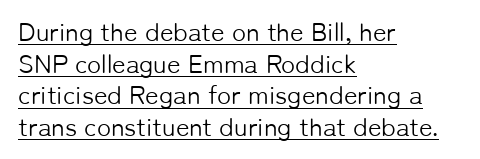
The image shows 26 px text type, upright; set left-aligned, line spacing 1.22x, normal letter spacing, underlined.
